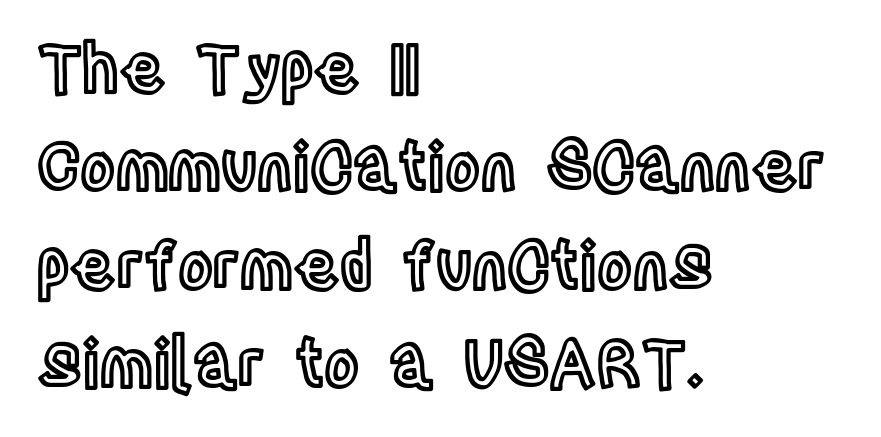
{"italic": "no", "width": "condensed", "x_height": "large", "monospaced": "no", "underline": "no", "align": "left", "line_spacing": "normal", "line_spacing_ratio": 1.49, "letter_spacing": "normal", "letter_spacing_em": 0.0, "glyph_px": 66}
